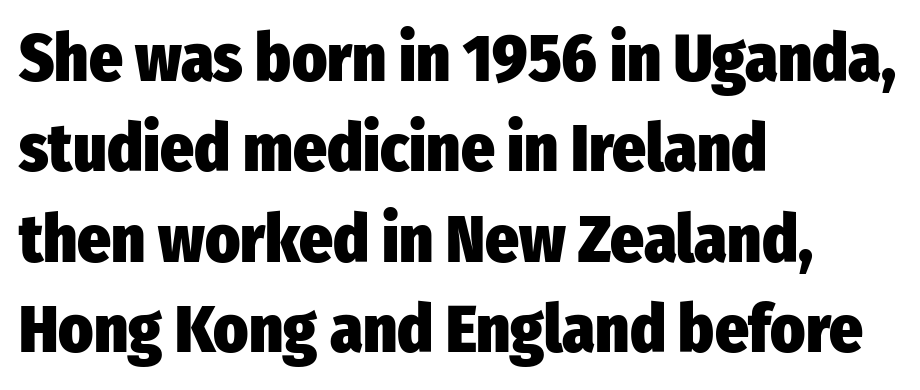
Q: Is the text bold? A: Yes.
Q: Is the text italic (slanted)? A: No, it is upright.
Q: Is the typeface a serif or a sans-serif typeface? A: Sans-serif.
Q: Is the text underlined? A: No.
Q: How is the paragraph aligned? A: Left-aligned.
Q: Is the spacing between letters normal or unusually wide? A: Normal.
Q: Is the spacing between lines tight, normal or loose? A: Normal.
Q: Width (condensed, normal, or wide)? A: Condensed.
Q: Stroke contrast? A: Low.
Q: x-height? A: Medium.
Q: Monospaced? A: No.
